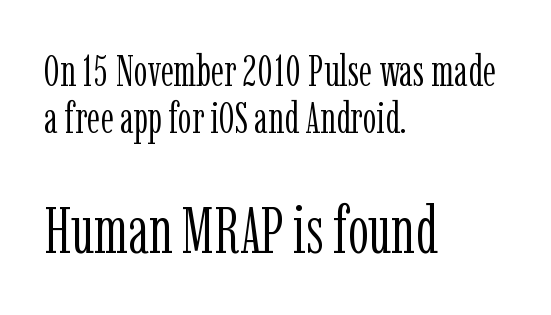
Words float on clear page, feet unadorned. Is there much room between lines? No — they nearly touch. Which chunk is bigger? The second one — the bottom block dwarfs the top. The paragraph has a hard left edge and a soft right edge. The text was rendered using a seriffed face with decorative stroke endings.
